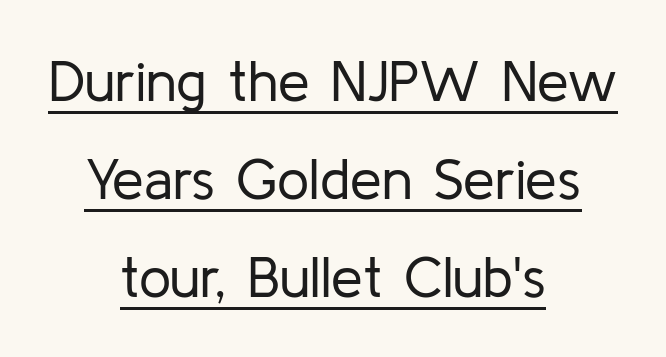
Q: Is the text bold? A: No.
Q: Is the text italic (slanted)? A: No, it is upright.
Q: Is the typeface a serif or a sans-serif typeface? A: Sans-serif.
Q: Is the text underlined? A: Yes.
Q: How is the paragraph aligned? A: Centered.
Q: Is the spacing between letters normal or unusually wide? A: Normal.
Q: Width (condensed, normal, or wide)? A: Normal.
Q: Stroke contrast? A: Low.
Q: x-height? A: Medium.
Q: Monospaced? A: No.
